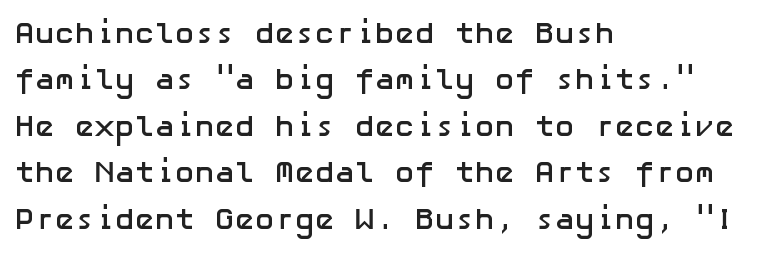
Q: Is the text bold? A: Yes.
Q: Is the text italic (slanted)? A: No, it is upright.
Q: Is the typeface a serif or a sans-serif typeface? A: Sans-serif.
Q: Is the text underlined? A: No.
Q: How is the paragraph aligned? A: Left-aligned.
Q: Is the spacing between letters normal or unusually wide? A: Normal.
Q: Is the spacing between lines tight, normal or loose? A: Normal.
Q: Width (condensed, normal, or wide)? A: Normal.
Q: Stroke contrast? A: Low.
Q: x-height? A: Medium.
